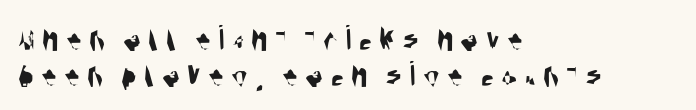
The tracking reads as deliberately expanded to a designer's eye. Any mark beneath the type? The region is blank. Summary of vertical rhythm: compact, with narrow interline spacing. Looks like regular typesetting: each glyph gets only the width it needs. The typesetter chose a ragged-right arrangement here. The passage shown is typeset with a sans-serif family.
